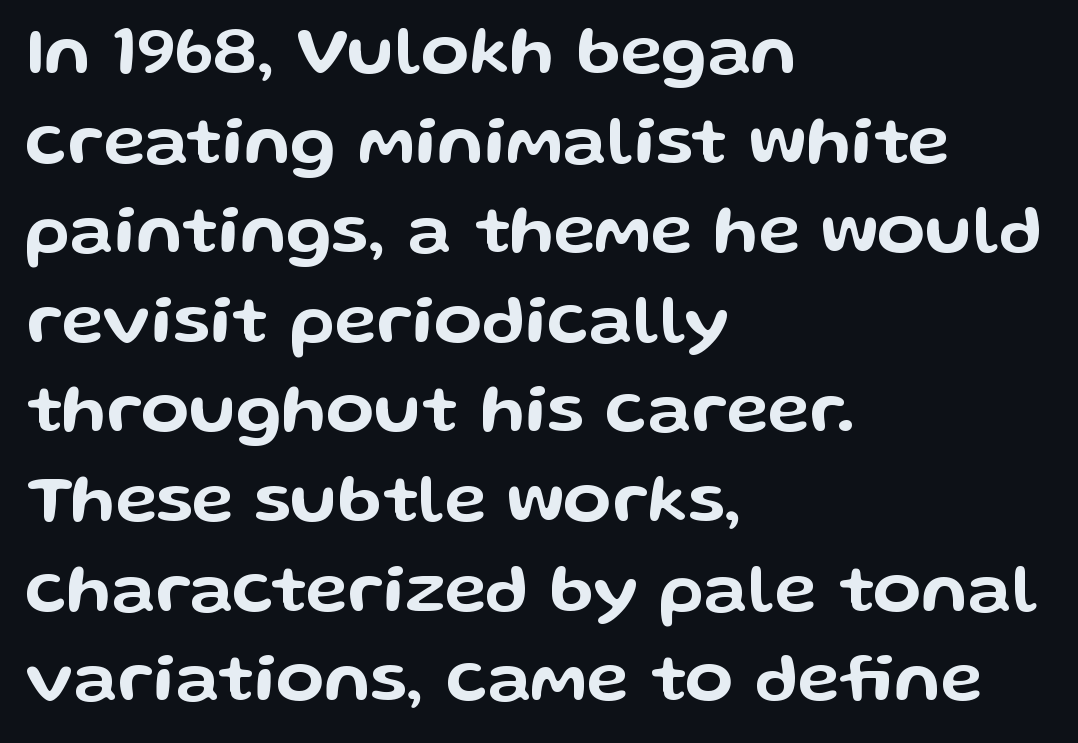
Q: Is the text italic (slanted)? A: No, it is upright.
Q: Is the typeface a serif or a sans-serif typeface? A: Sans-serif.
Q: Is the text underlined? A: No.
Q: How is the paragraph aligned? A: Left-aligned.
Q: Is the spacing between letters normal or unusually wide? A: Normal.
Q: Is the spacing between lines tight, normal or loose? A: Normal.
Q: Width (condensed, normal, or wide)? A: Wide.
Q: Stroke contrast? A: Low.
Q: x-height? A: Medium.
Q: Monospaced? A: No.
